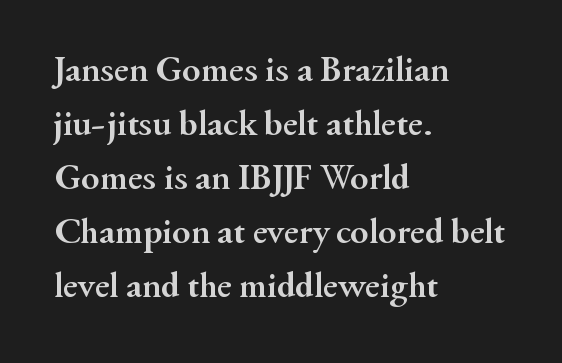
Q: Is the text bold? A: Yes.
Q: Is the text italic (slanted)? A: No, it is upright.
Q: Is the typeface a serif or a sans-serif typeface? A: Serif.
Q: Is the text underlined? A: No.
Q: How is the paragraph aligned? A: Left-aligned.
Q: Is the spacing between letters normal or unusually wide? A: Normal.
Q: Is the spacing between lines tight, normal or loose? A: Normal.
Q: Width (condensed, normal, or wide)? A: Normal.
Q: Stroke contrast? A: Medium.
Q: x-height? A: Small.
Q: Monospaced? A: No.
